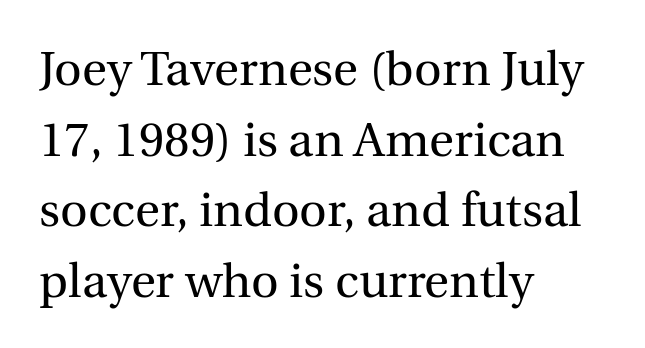
{"serif": "yes", "italic": "no", "bold": "no", "weight": "regular", "width": "normal", "x_height": "medium", "monospaced": "no", "underline": "no", "align": "left", "line_spacing": "normal", "line_spacing_ratio": 1.47, "letter_spacing": "normal", "letter_spacing_em": 0.0, "glyph_px": 48}
